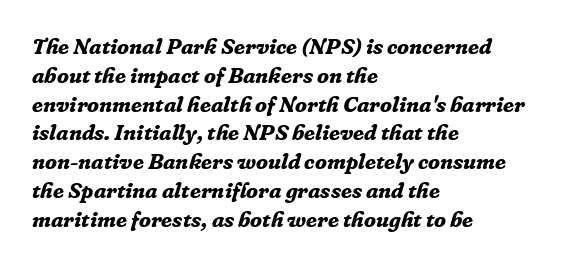
{"italic": "yes", "lean": "right", "slant_degrees": 16, "bold": "yes", "underline": "no", "align": "left", "line_spacing": "normal", "line_spacing_ratio": 1.31, "letter_spacing": "normal", "letter_spacing_em": 0.0, "glyph_px": 22}
